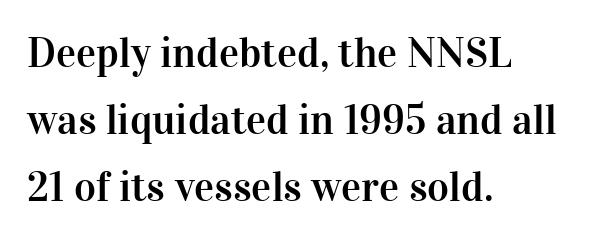
The image shows 42 px serif type, upright; set left-aligned, normal line spacing (1.6x), normal letter spacing, not underlined; high stroke contrast and a medium x-height.
